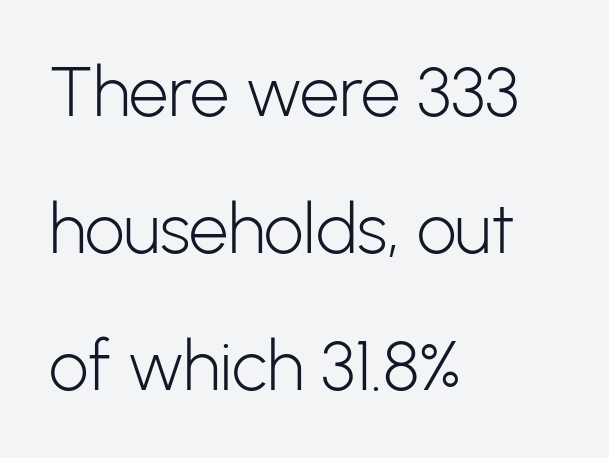
The image shows 70 px light sans-serif type, upright; set left-aligned, loose line spacing (1.96x), normal letter spacing, not underlined; low stroke contrast and a medium x-height.
